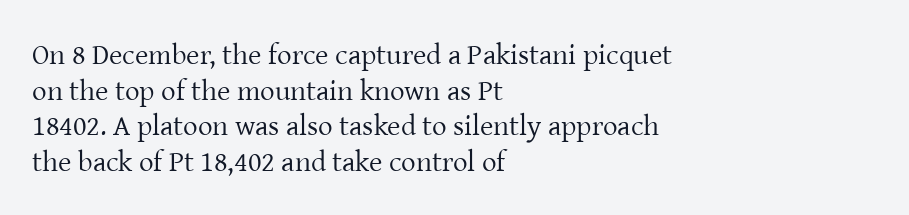
Q: Is the text bold? A: No.
Q: Is the text italic (slanted)? A: No, it is upright.
Q: Is the typeface a serif or a sans-serif typeface? A: Serif.
Q: Is the text underlined? A: No.
Q: How is the paragraph aligned? A: Left-aligned.
Q: Is the spacing between letters normal or unusually wide? A: Normal.
Q: Width (condensed, normal, or wide)? A: Normal.
Q: Stroke contrast? A: Low.
Q: x-height? A: Medium.
Q: Monospaced? A: No.
